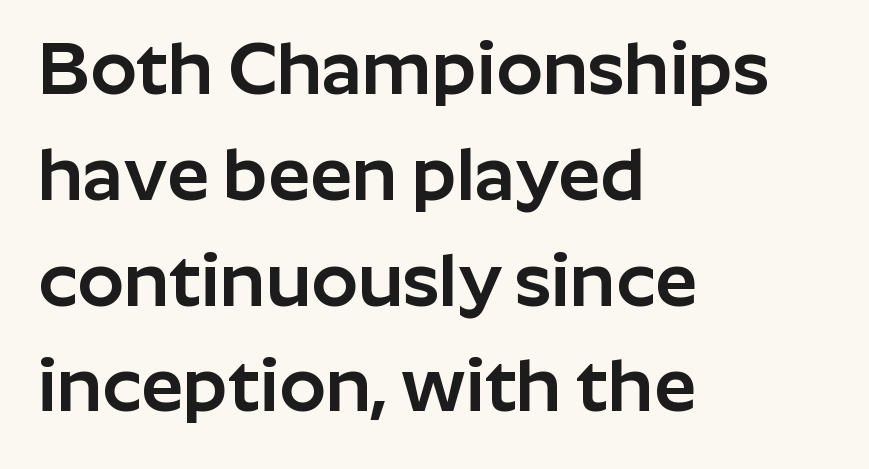
The image shows 74 px sans-serif type, upright; set left-aligned, normal line spacing (1.43x), normal letter spacing, not underlined; low stroke contrast and a medium x-height.
